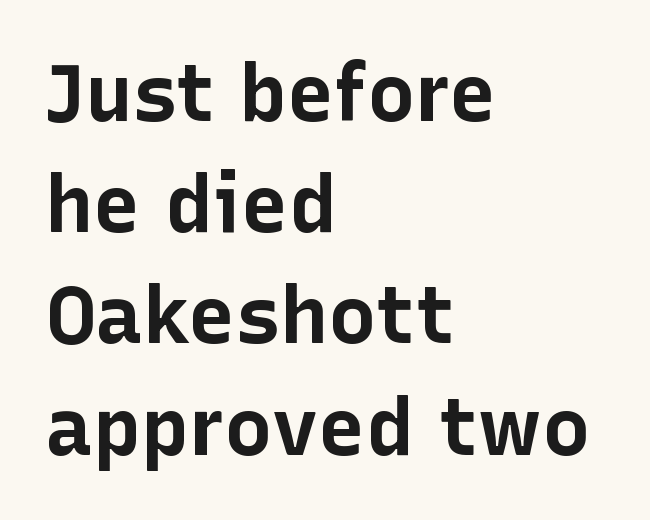
{"serif": "no", "italic": "no", "bold": "yes", "weight": "bold", "width": "normal", "stroke_contrast": "low", "x_height": "medium", "monospaced": "no", "underline": "no", "align": "left", "line_spacing": "normal", "line_spacing_ratio": 1.39, "letter_spacing": "normal", "letter_spacing_em": 0.0, "glyph_px": 80}
